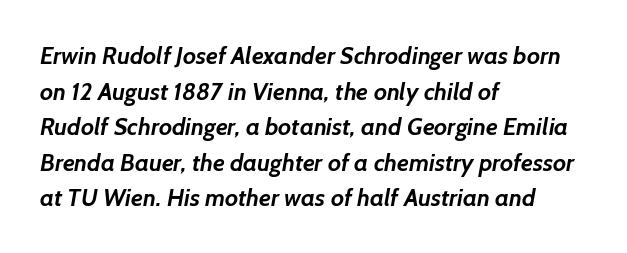
Q: Is the text bold? A: Yes.
Q: Is the text underlined? A: No.
Q: How is the paragraph aligned? A: Left-aligned.
Q: Is the spacing between letters normal or unusually wide? A: Normal.
Q: Is the spacing between lines tight, normal or loose? A: Normal.
